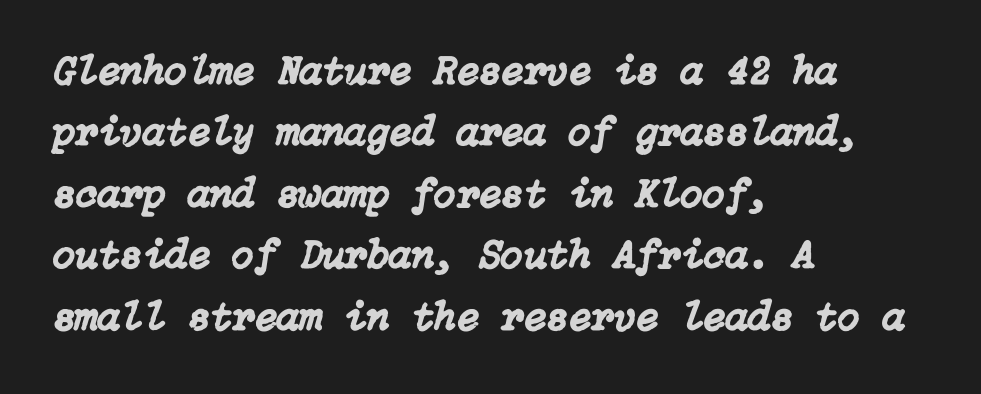
Vertical spacing — default. Lines of text with bare space underneath. In CSS terms this would be text-align: left. Observe the ordinary spacing: letters are neighbours, not strangers.
